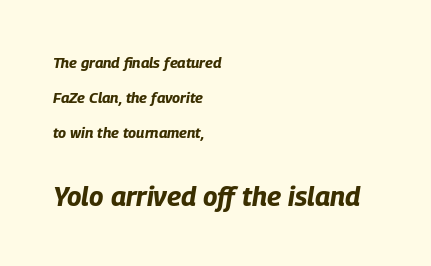
The setting favours the left margin, as ordinary paragraphs usually do. Does the bottom block carry the larger type? Yes, it does. Only glyphs here, with clear space below each row. The strokes are fattened all the way to bold.
